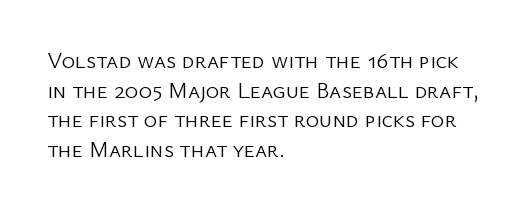
The image shows 23 px text type, upright; set left-aligned, normal line spacing (1.29x), normal letter spacing, not underlined.
